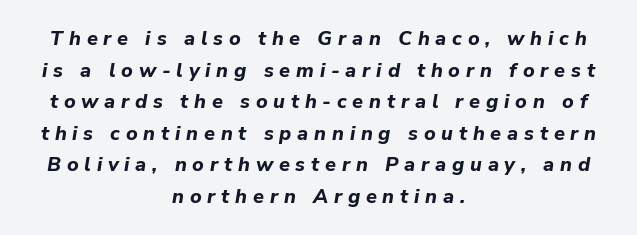
Q: Is the text bold? A: Yes.
Q: Is the text italic (slanted)? A: Yes, it leans right by about 9 degrees.
Q: Is the text underlined? A: No.
Q: How is the paragraph aligned? A: Centered.
Q: Is the spacing between letters normal or unusually wide? A: Unusually wide.
Q: Is the spacing between lines tight, normal or loose? A: Normal.
